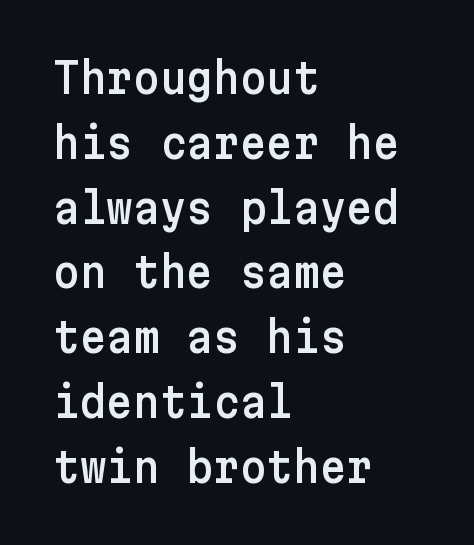
{"serif": "no", "italic": "no", "width": "normal", "stroke_contrast": "low", "x_height": "medium", "underline": "no", "align": "left", "line_spacing": "normal", "line_spacing_ratio": 1.58, "letter_spacing": "normal", "letter_spacing_em": 0.0, "glyph_px": 41}
